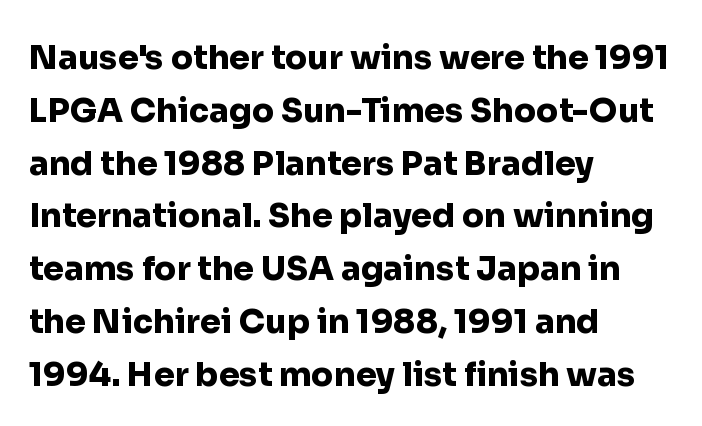
Style check: upright. Underlining? Definitely not there. Each letter keeps its own natural width here, so spacing adapts to shape. What's the leading like? Ordinary, nothing unusual. To sum up the face: it is a sans, with no serifs.
